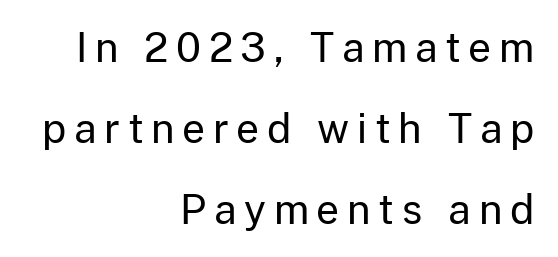
{"serif": "no", "italic": "no", "bold": "no", "weight": "regular", "width": "normal", "stroke_contrast": "low", "x_height": "medium", "monospaced": "no", "underline": "no", "align": "right", "line_spacing": "loose", "line_spacing_ratio": 2.02, "glyph_px": 40}
